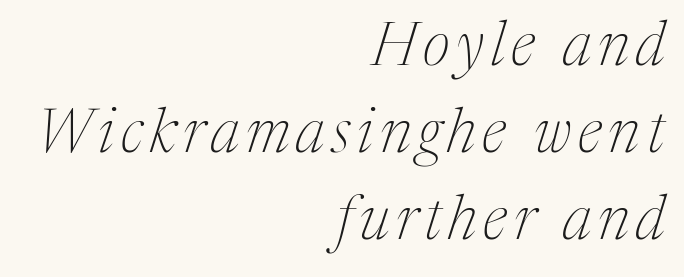
{"serif": "yes", "italic": "yes", "lean": "right", "slant_degrees": 17, "bold": "no", "weight": "thin", "width": "normal", "stroke_contrast": "medium", "x_height": "medium", "monospaced": "no", "underline": "no", "align": "right", "line_spacing": "normal", "line_spacing_ratio": 1.43, "glyph_px": 61}
